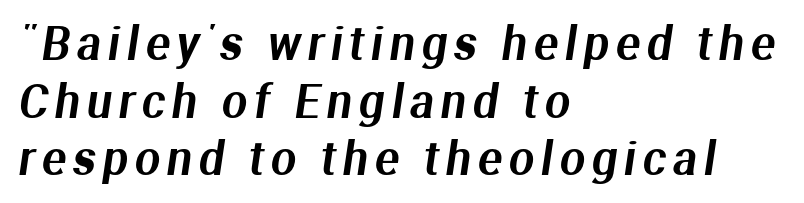
This block has exactly the height ordinary leading produces. The letters advance in unequal steps, a hallmark of proportional type. Compared with a centered layout, this one pins lines to the left instead. The passage shown is typeset with a sans-serif family. The passage shown is not underscored anywhere.
